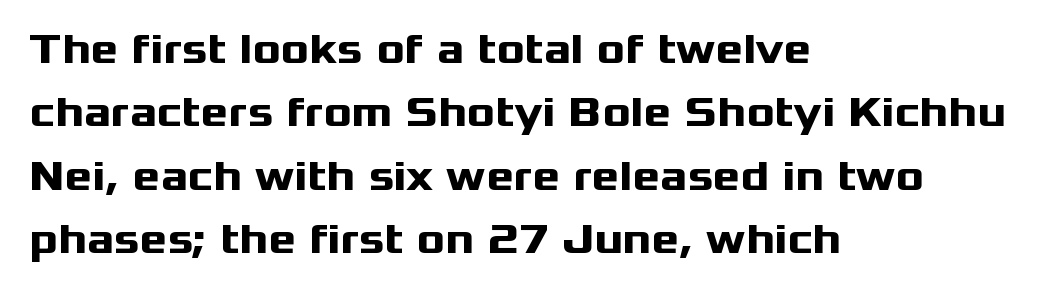
Q: Is the text bold? A: Yes.
Q: Is the text italic (slanted)? A: No, it is upright.
Q: Is the typeface a serif or a sans-serif typeface? A: Sans-serif.
Q: Is the text underlined? A: No.
Q: How is the paragraph aligned? A: Left-aligned.
Q: Is the spacing between letters normal or unusually wide? A: Normal.
Q: Is the spacing between lines tight, normal or loose? A: Normal.
Q: Width (condensed, normal, or wide)? A: Wide.
Q: Stroke contrast? A: Medium.
Q: x-height? A: Medium.
Q: Monospaced? A: No.
